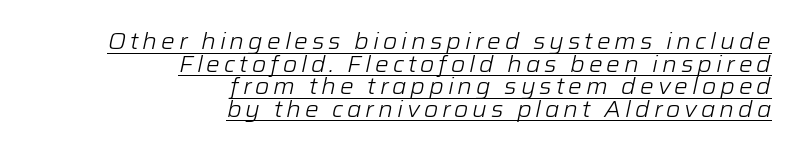
Q: Is the text bold? A: No.
Q: Is the text italic (slanted)? A: Yes, it leans right by about 12 degrees.
Q: Is the text underlined? A: Yes.
Q: How is the paragraph aligned? A: Right-aligned.
Q: Is the spacing between lines tight, normal or loose? A: Tight.
